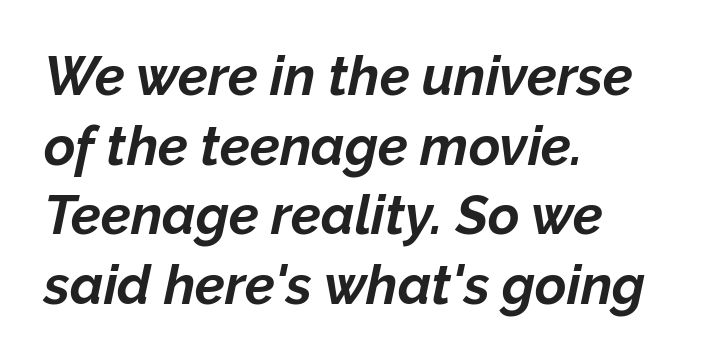
The image shows 54 px bold type, italic (leaning right); set left-aligned, normal line spacing (1.29x), normal letter spacing, not underlined; low stroke contrast and a medium x-height.
